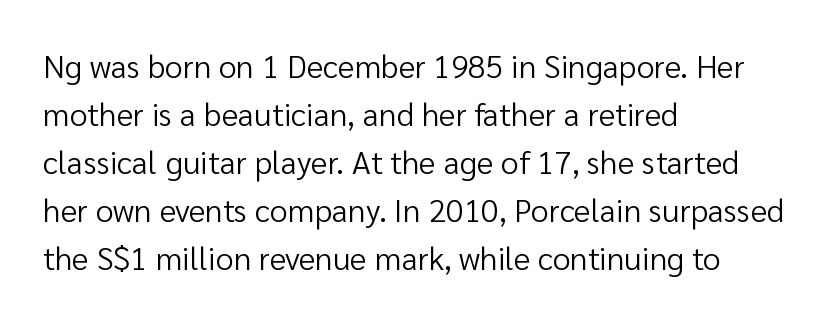
Q: Is the text bold? A: No.
Q: Is the text italic (slanted)? A: No, it is upright.
Q: Is the typeface a serif or a sans-serif typeface? A: Sans-serif.
Q: Is the text underlined? A: No.
Q: How is the paragraph aligned? A: Left-aligned.
Q: Is the spacing between letters normal or unusually wide? A: Normal.
Q: Is the spacing between lines tight, normal or loose? A: Normal.
Q: Width (condensed, normal, or wide)? A: Normal.
Q: Stroke contrast? A: Low.
Q: x-height? A: Medium.
Q: Monospaced? A: No.
